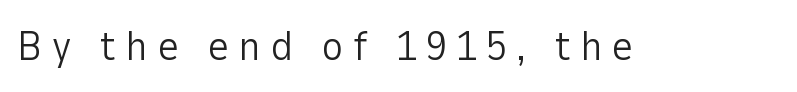
The glyphs are unaccompanied by any horizontal stroke below them. No heavy texture on the line: the type isn't bold. In terms of letterspacing, this is a distinctly airy, spread setting. The face used here is a sans, in the tradition of grotesques and geometrics. Characters remain perfectly vertical along every line.
